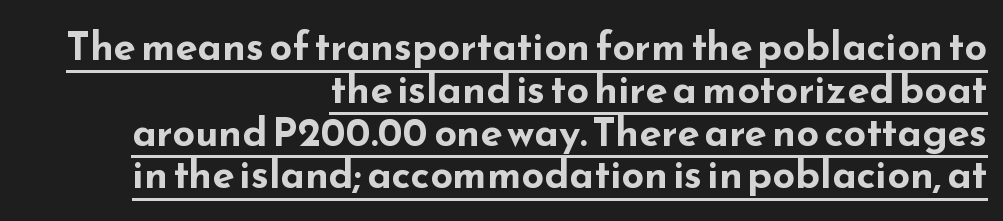
The image shows 40 px bold, wide sans-serif type, upright; set right-aligned, tight line spacing (1.07x), normal letter spacing, underlined; low stroke contrast and a small x-height.
